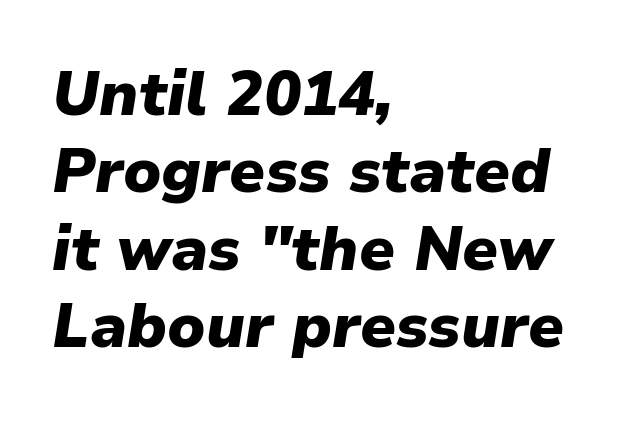
Q: Is the text bold? A: Yes.
Q: Is the text italic (slanted)? A: Yes, it leans right by about 9 degrees.
Q: Is the text underlined? A: No.
Q: How is the paragraph aligned? A: Left-aligned.
Q: Is the spacing between letters normal or unusually wide? A: Normal.
Q: Is the spacing between lines tight, normal or loose? A: Normal.
Q: Width (condensed, normal, or wide)? A: Normal.
Q: Stroke contrast? A: Low.
Q: x-height? A: Medium.
Q: Monospaced? A: No.
